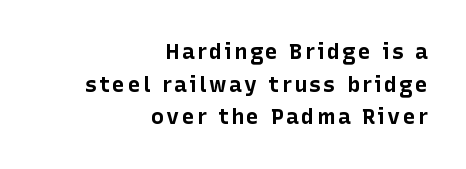
The image shows 22 px bold type, upright; set right-aligned, normal line spacing (1.48x), not underlined.
